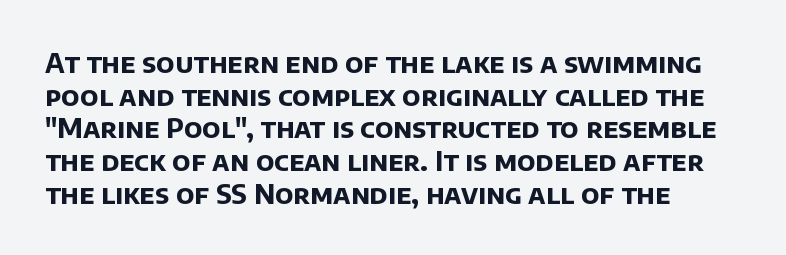
Q: Is the text bold? A: Yes.
Q: Is the text underlined? A: No.
Q: How is the paragraph aligned? A: Left-aligned.
Q: Is the spacing between letters normal or unusually wide? A: Normal.
